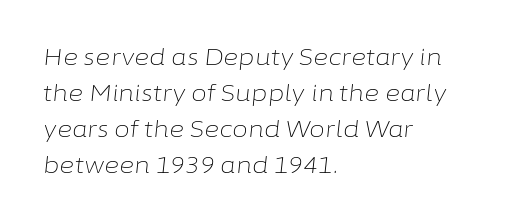
Q: Is the text bold? A: No.
Q: Is the text italic (slanted)? A: Yes, it leans right by about 6 degrees.
Q: Is the text underlined? A: No.
Q: How is the paragraph aligned? A: Left-aligned.
Q: Is the spacing between letters normal or unusually wide? A: Normal.
Q: Is the spacing between lines tight, normal or loose? A: Normal.
